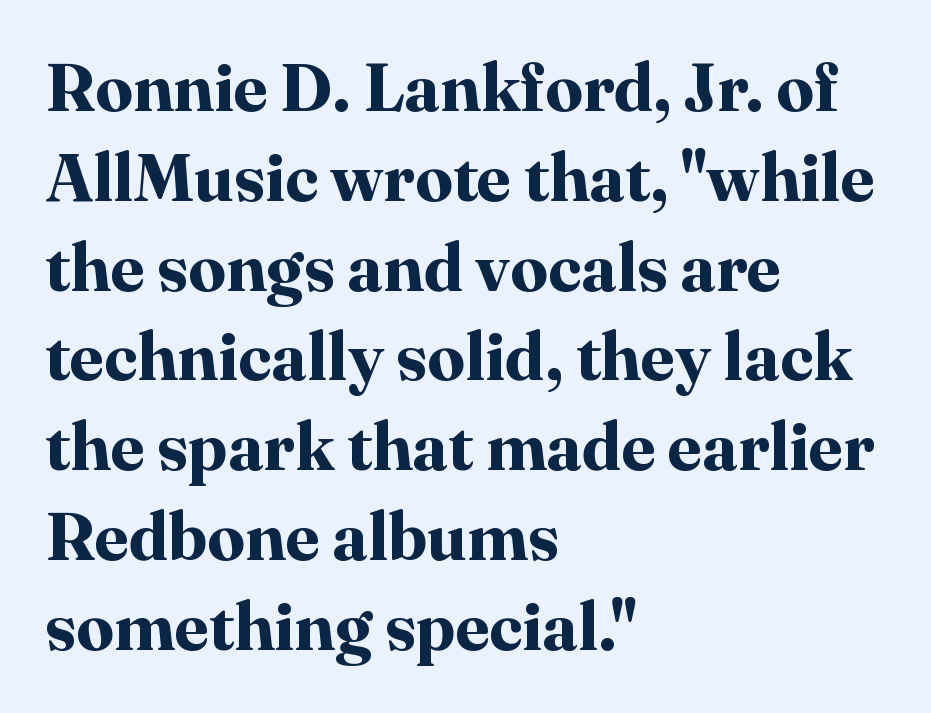
Q: Is the text bold? A: Yes.
Q: Is the text italic (slanted)? A: No, it is upright.
Q: Is the typeface a serif or a sans-serif typeface? A: Serif.
Q: Is the text underlined? A: No.
Q: How is the paragraph aligned? A: Left-aligned.
Q: Is the spacing between letters normal or unusually wide? A: Normal.
Q: Is the spacing between lines tight, normal or loose? A: Normal.
Q: Width (condensed, normal, or wide)? A: Normal.
Q: Stroke contrast? A: High.
Q: x-height? A: Medium.
Q: Monospaced? A: No.
